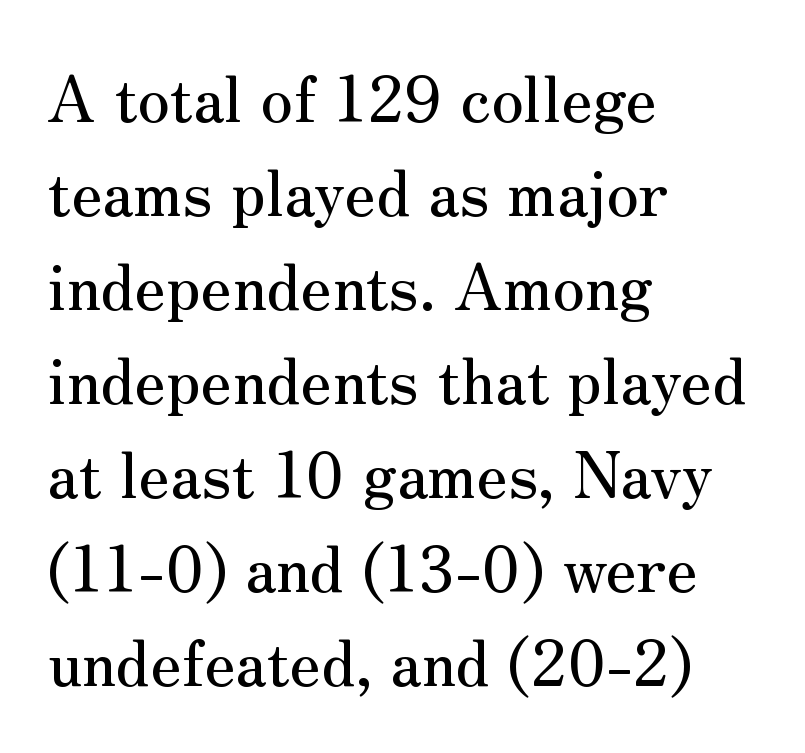
Q: Is the text italic (slanted)? A: No, it is upright.
Q: Is the typeface a serif or a sans-serif typeface? A: Serif.
Q: Is the text underlined? A: No.
Q: How is the paragraph aligned? A: Left-aligned.
Q: Is the spacing between letters normal or unusually wide? A: Normal.
Q: Is the spacing between lines tight, normal or loose? A: Normal.
Q: Width (condensed, normal, or wide)? A: Normal.
Q: Stroke contrast? A: Medium.
Q: x-height? A: Small.
Q: Monospaced? A: No.
